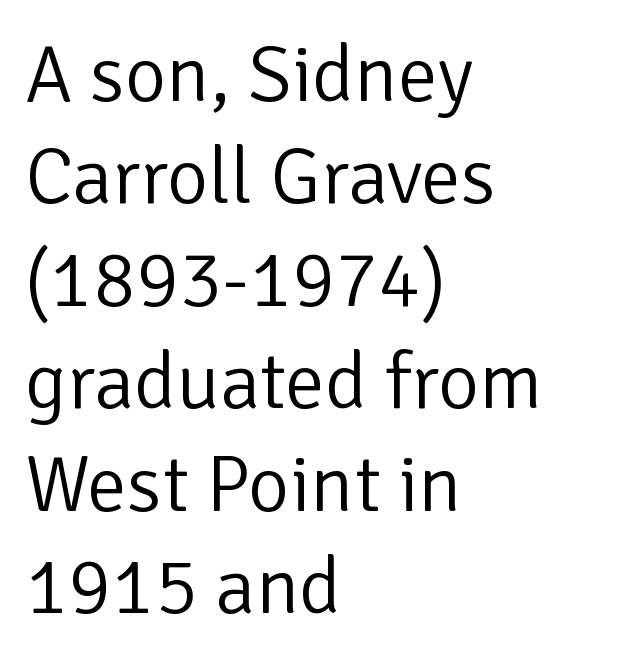
{"serif": "no", "italic": "no", "bold": "no", "weight": "light", "width": "normal", "stroke_contrast": "low", "x_height": "medium", "monospaced": "no", "underline": "no", "align": "left", "line_spacing": "normal", "line_spacing_ratio": 1.28, "letter_spacing": "normal", "letter_spacing_em": 0.0, "glyph_px": 80}
